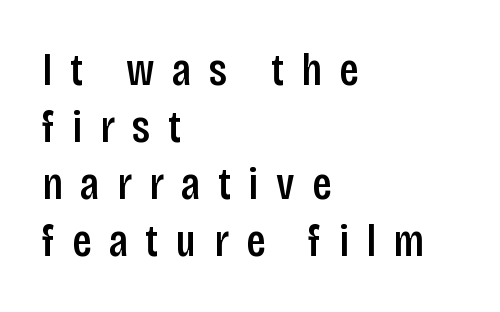
Q: Is the text italic (slanted)? A: No, it is upright.
Q: Is the typeface a serif or a sans-serif typeface? A: Sans-serif.
Q: Is the text underlined? A: No.
Q: How is the paragraph aligned? A: Left-aligned.
Q: Is the spacing between letters normal or unusually wide? A: Unusually wide.
Q: Width (condensed, normal, or wide)? A: Condensed.
Q: Stroke contrast? A: Low.
Q: x-height? A: Large.
Q: Monospaced? A: No.
